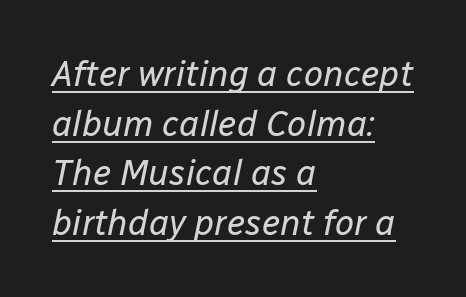
The image shows 35 px regular-weight type, italic (leaning right); set left-aligned, normal line spacing (1.42x), normal letter spacing, underlined; low stroke contrast and a medium x-height.
